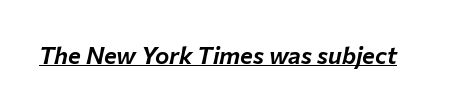
Q: Is the text italic (slanted)? A: Yes, it leans right by about 12 degrees.
Q: Is the text underlined? A: Yes.
Q: Is the spacing between letters normal or unusually wide? A: Normal.
